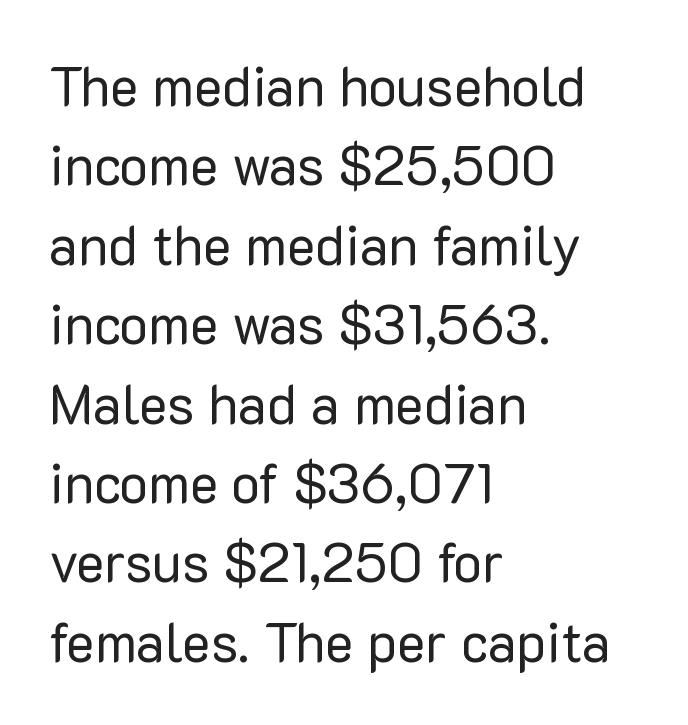
The image shows 54 px regular-weight sans-serif type, upright; set left-aligned, normal line spacing (1.47x), normal letter spacing, not underlined; low stroke contrast and a medium x-height.
